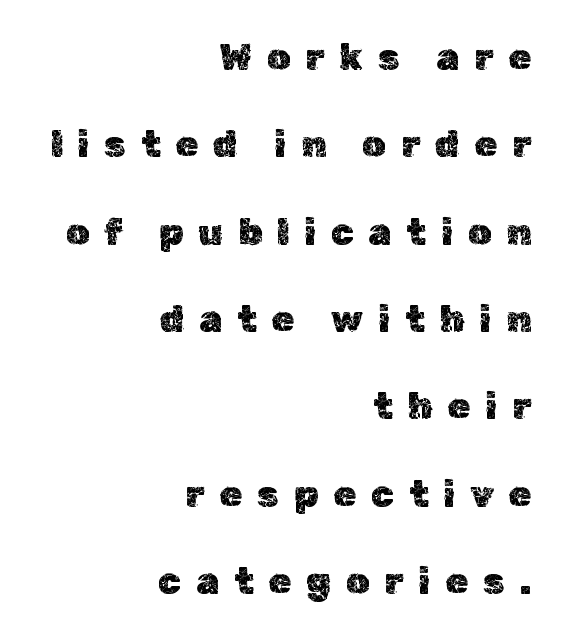
The image shows 37 px text type, upright; set right-aligned, loose line spacing (2.36x), unusually wide letter spacing (+0.4 em), not underlined; a medium x-height.
